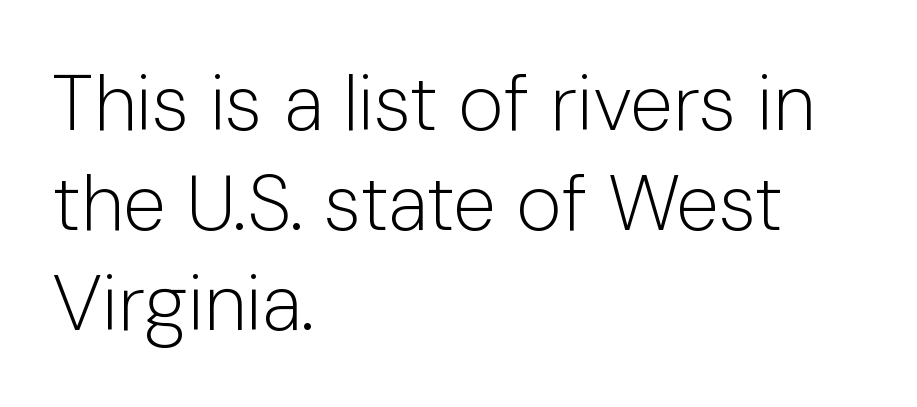
The image shows 78 px light sans-serif type, upright; set left-aligned, normal line spacing (1.28x), normal letter spacing, not underlined; low stroke contrast and a medium x-height.
